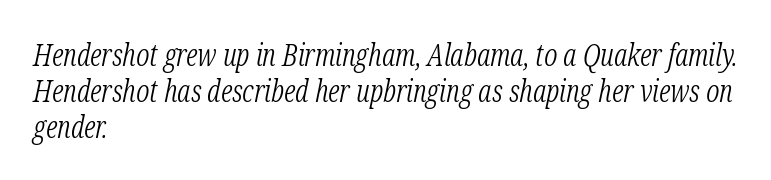
You could call the tracking neutral — neither tight nor loose. The rendering uses natural spacing where letterforms have individual widths. The passage shown is not bold in any degree. The typesetter chose a ragged-right arrangement here. Observe the lean: these are italic letterforms.
